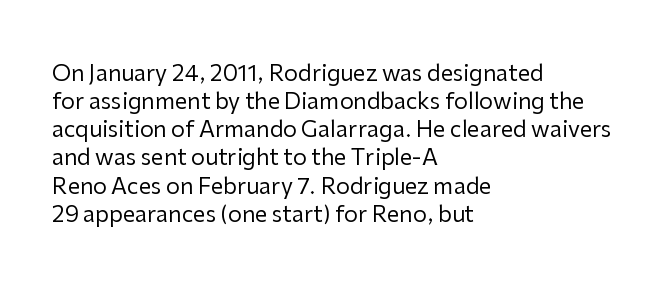
Q: Is the text bold? A: No.
Q: Is the text italic (slanted)? A: No, it is upright.
Q: Is the text underlined? A: No.
Q: How is the paragraph aligned? A: Left-aligned.
Q: Is the spacing between letters normal or unusually wide? A: Normal.
Q: Is the spacing between lines tight, normal or loose? A: Normal.
